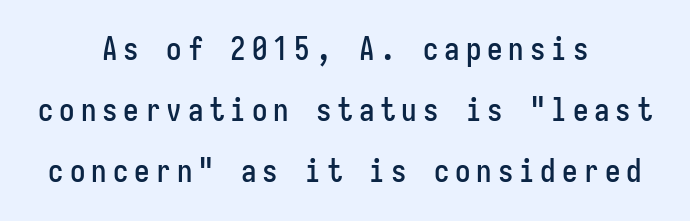
Q: Is the text italic (slanted)? A: No, it is upright.
Q: Is the typeface a serif or a sans-serif typeface? A: Sans-serif.
Q: Is the text underlined? A: No.
Q: How is the paragraph aligned? A: Centered.
Q: Is the spacing between lines tight, normal or loose? A: Loose.
Q: Width (condensed, normal, or wide)? A: Condensed.
Q: Stroke contrast? A: Low.
Q: x-height? A: Medium.
Q: Monospaced? A: Yes.
